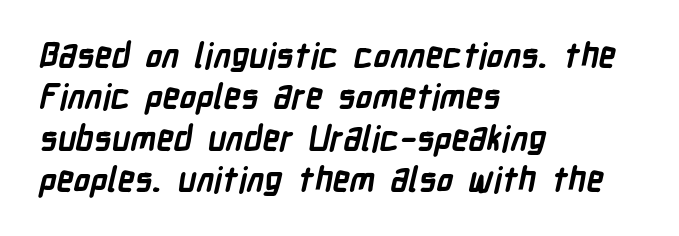
Q: Is the text bold? A: Yes.
Q: Is the typeface a serif or a sans-serif typeface? A: Sans-serif.
Q: Is the text underlined? A: No.
Q: How is the paragraph aligned? A: Left-aligned.
Q: Is the spacing between letters normal or unusually wide? A: Normal.
Q: Width (condensed, normal, or wide)? A: Condensed.
Q: Stroke contrast? A: Low.
Q: x-height? A: Medium.
Q: Monospaced? A: No.
